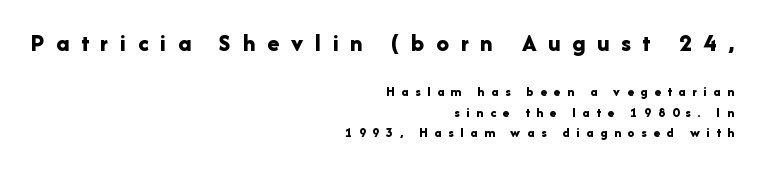
Strokes here are thick enough to call this a true bold. Which of the two is more prominent by size? The first, at the top. The typesetter chose a ragged-left arrangement here. Italic? Not at all — the glyphs are vertical.
